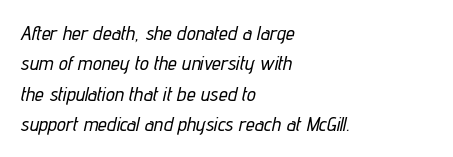
Q: Is the text italic (slanted)? A: Yes, it leans right by about 12 degrees.
Q: Is the text underlined? A: No.
Q: How is the paragraph aligned? A: Left-aligned.
Q: Is the spacing between letters normal or unusually wide? A: Normal.
Q: Is the spacing between lines tight, normal or loose? A: Normal.
